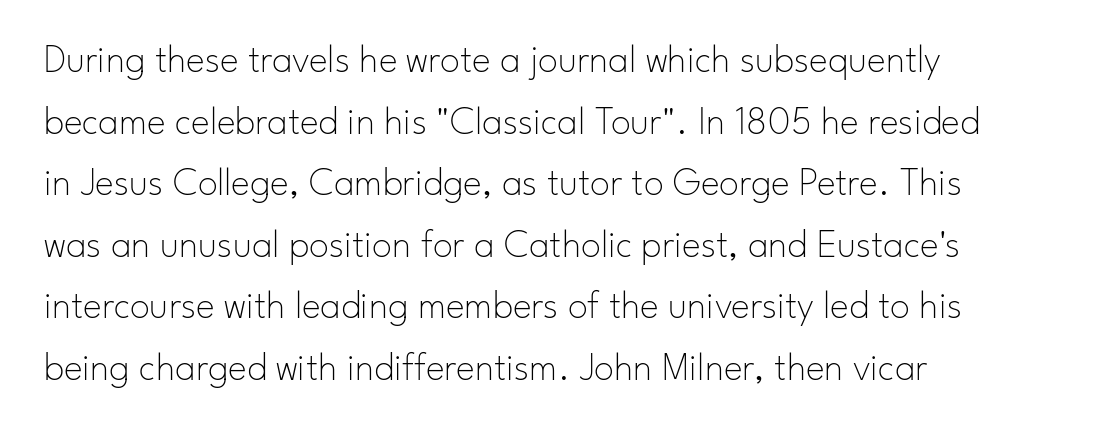
The image shows 40 px thin sans-serif type, upright; set left-aligned, normal line spacing (1.54x), normal letter spacing, not underlined; low stroke contrast and a small x-height.
